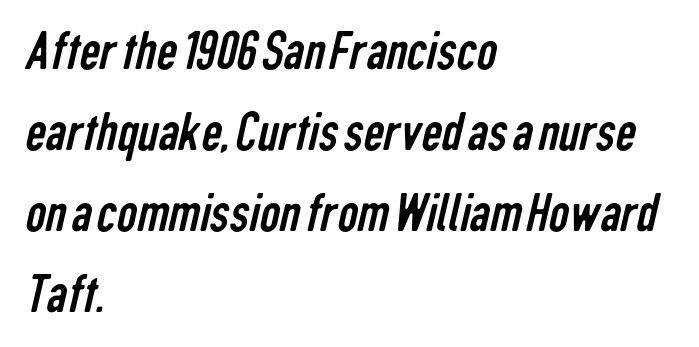
Q: Is the text bold? A: No.
Q: Is the typeface a serif or a sans-serif typeface? A: Sans-serif.
Q: Is the text underlined? A: No.
Q: How is the paragraph aligned? A: Left-aligned.
Q: Is the spacing between letters normal or unusually wide? A: Normal.
Q: Is the spacing between lines tight, normal or loose? A: Normal.
Q: Width (condensed, normal, or wide)? A: Condensed.
Q: Stroke contrast? A: Low.
Q: x-height? A: Medium.
Q: Monospaced? A: No.
